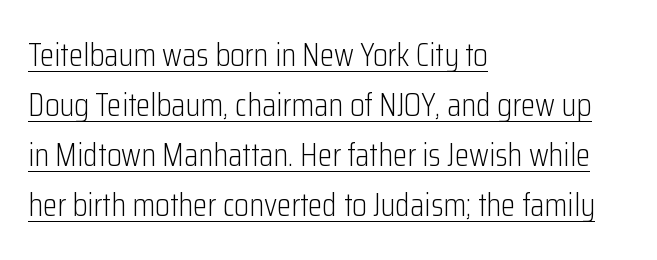
Q: Is the text bold? A: No.
Q: Is the text italic (slanted)? A: No, it is upright.
Q: Is the typeface a serif or a sans-serif typeface? A: Sans-serif.
Q: Is the text underlined? A: Yes.
Q: How is the paragraph aligned? A: Left-aligned.
Q: Is the spacing between letters normal or unusually wide? A: Normal.
Q: Is the spacing between lines tight, normal or loose? A: Normal.
Q: Width (condensed, normal, or wide)? A: Condensed.
Q: Stroke contrast? A: Low.
Q: x-height? A: Medium.
Q: Monospaced? A: No.
